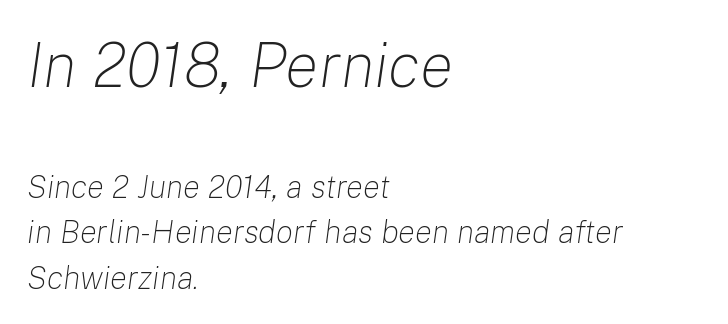
Honestly, the row spacing looks completely unremarkable. Does the copy run flush right? No — it runs flush left. The letterforms sit shoulder to shoulder at normal distance. An italicized treatment has been applied to the whole sample. These glyphs show unthickened strokes, regular width or finer. Reading top to bottom, the characters get smaller at the block break.
